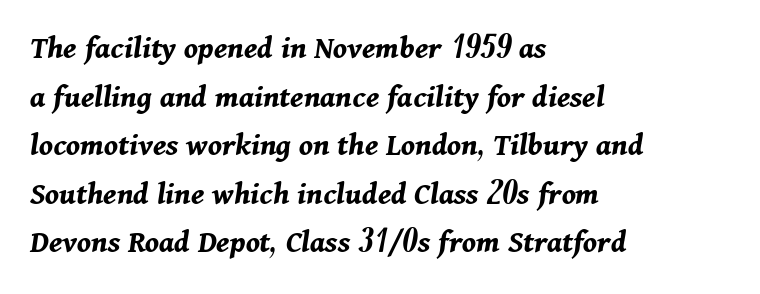
Italic? Definitely — the glyphs are oblique. No extra tracking has been applied to these lines. In CSS terms this would be text-align: left. A clean baseline with only descenders dipping below it. These lines are rendered in a variable-pitch font. These lines carry a lot of weight — the face is fully bold.
